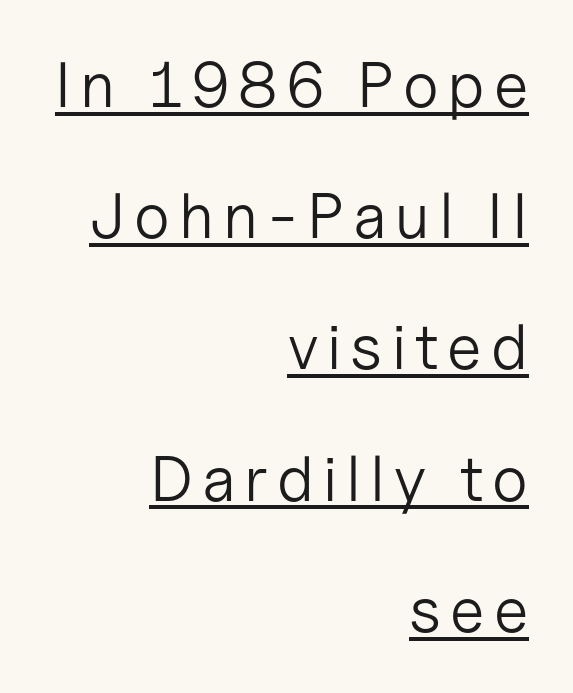
Q: Is the text bold? A: No.
Q: Is the text italic (slanted)? A: No, it is upright.
Q: Is the typeface a serif or a sans-serif typeface? A: Sans-serif.
Q: Is the text underlined? A: Yes.
Q: How is the paragraph aligned? A: Right-aligned.
Q: Is the spacing between lines tight, normal or loose? A: Loose.
Q: Width (condensed, normal, or wide)? A: Normal.
Q: Stroke contrast? A: Low.
Q: x-height? A: Medium.
Q: Monospaced? A: No.
